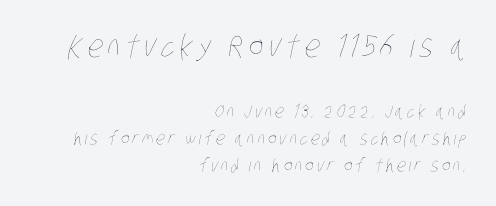
Q: Is the text bold? A: No.
Q: Is the text underlined? A: No.
Q: How is the paragraph aligned? A: Right-aligned.
Q: Is the spacing between lines tight, normal or loose? A: Normal.
Q: Which block of text is set in a larger size, the first (top) or the second (bottom)? A: The first (top) one.
Q: Width (condensed, normal, or wide)? A: Condensed.
Q: Stroke contrast? A: Low.
Q: x-height? A: Large.
Q: Monospaced? A: No.
